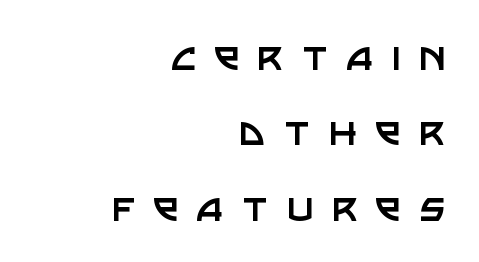
Q: Is the text bold? A: No.
Q: Is the text italic (slanted)? A: No, it is upright.
Q: Is the typeface a serif or a sans-serif typeface? A: Sans-serif.
Q: Is the text underlined? A: No.
Q: How is the paragraph aligned? A: Right-aligned.
Q: Is the spacing between letters normal or unusually wide? A: Unusually wide.
Q: Is the spacing between lines tight, normal or loose? A: Normal.
Q: Width (condensed, normal, or wide)? A: Normal.
Q: Stroke contrast? A: Low.
Q: x-height? A: Large.
Q: Monospaced? A: No.
